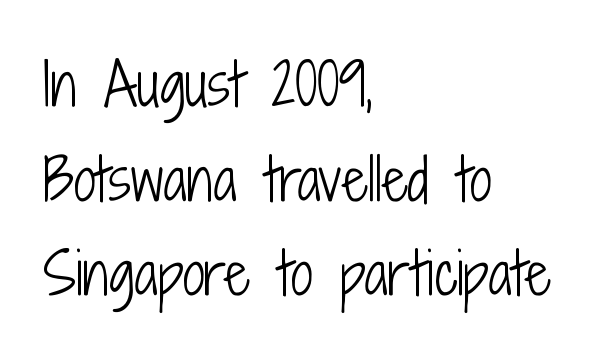
{"serif": "no", "italic": "no", "bold": "no", "weight": "light", "width": "condensed", "stroke_contrast": "low", "x_height": "medium", "monospaced": "no", "underline": "no", "align": "left", "line_spacing": "normal", "line_spacing_ratio": 1.69, "letter_spacing": "normal", "letter_spacing_em": 0.0, "glyph_px": 56}
